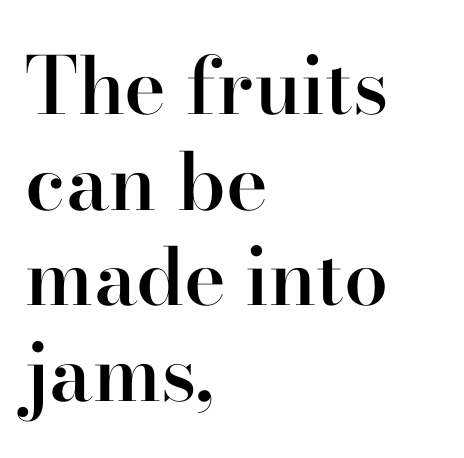
Q: Is the text bold? A: Semi-bold.
Q: Is the text italic (slanted)? A: No, it is upright.
Q: Is the typeface a serif or a sans-serif typeface? A: Serif.
Q: Is the text underlined? A: No.
Q: How is the paragraph aligned? A: Left-aligned.
Q: Is the spacing between letters normal or unusually wide? A: Normal.
Q: Width (condensed, normal, or wide)? A: Normal.
Q: Stroke contrast? A: High.
Q: x-height? A: Small.
Q: Monospaced? A: No.
